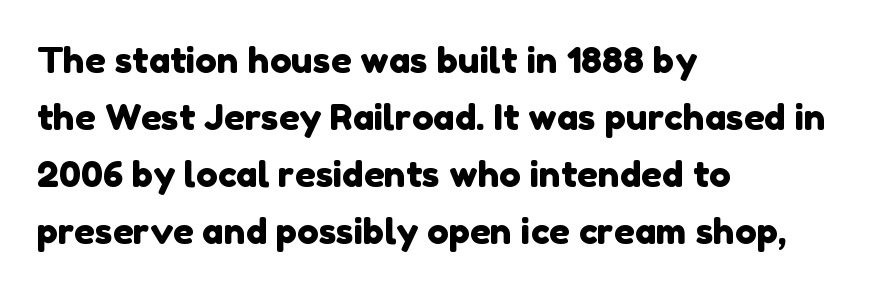
Q: Is the typeface a serif or a sans-serif typeface? A: Sans-serif.
Q: Is the text underlined? A: No.
Q: How is the paragraph aligned? A: Left-aligned.
Q: Is the spacing between letters normal or unusually wide? A: Normal.
Q: Is the spacing between lines tight, normal or loose? A: Normal.
Q: Width (condensed, normal, or wide)? A: Normal.
Q: Stroke contrast? A: Low.
Q: x-height? A: Medium.
Q: Monospaced? A: No.
